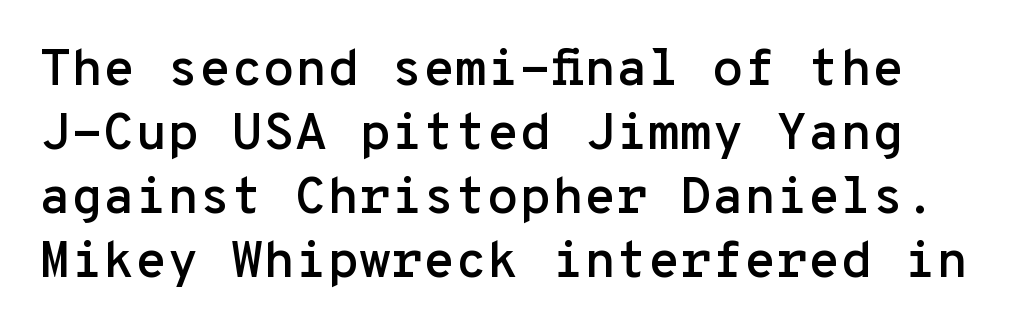
Is there any slant? The stems are plumb. Letterform terminals end flat and unadorned throughout the passage. The rendering uses typewriter-style spacing with identical character cells. Caption: standard tracking, unaltered. Any mark beneath the type? The region is blank.
